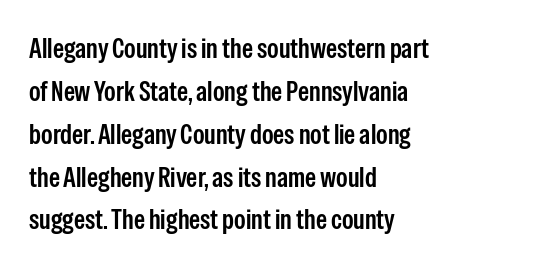
{"serif": "no", "italic": "no", "bold": "semi", "weight": "semibold", "width": "condensed", "stroke_contrast": "low", "x_height": "medium", "monospaced": "no", "underline": "no", "align": "left", "line_spacing": "normal", "line_spacing_ratio": 1.53, "letter_spacing": "normal", "letter_spacing_em": 0.0, "glyph_px": 28}
